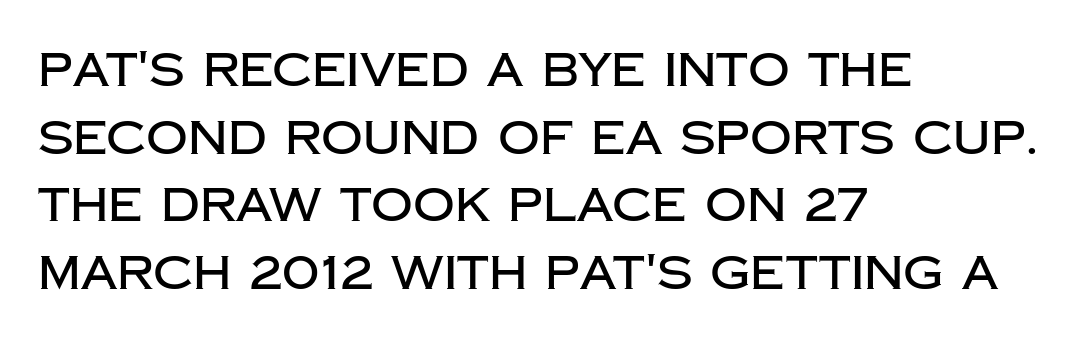
The image shows 46 px sans-serif type, upright; set left-aligned, normal line spacing (1.47x), normal letter spacing, not underlined; low stroke contrast and a large x-height.
